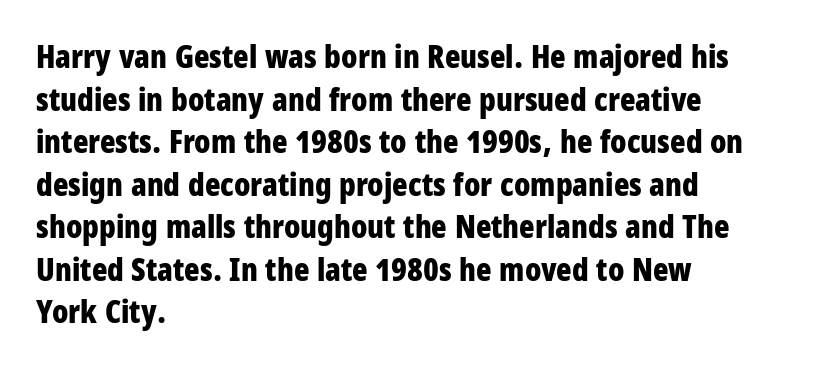
Q: Is the text bold? A: Yes.
Q: Is the text italic (slanted)? A: No, it is upright.
Q: Is the typeface a serif or a sans-serif typeface? A: Sans-serif.
Q: Is the text underlined? A: No.
Q: How is the paragraph aligned? A: Left-aligned.
Q: Is the spacing between letters normal or unusually wide? A: Normal.
Q: Is the spacing between lines tight, normal or loose? A: Normal.
Q: Width (condensed, normal, or wide)? A: Condensed.
Q: Stroke contrast? A: Low.
Q: x-height? A: Large.
Q: Monospaced? A: No.
